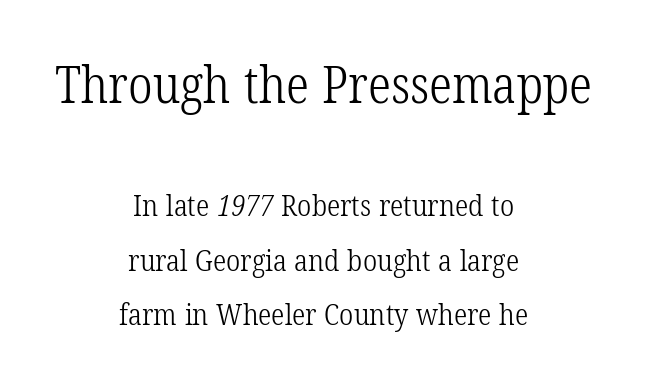
Q: Is the text bold? A: No.
Q: Is the typeface a serif or a sans-serif typeface? A: Serif.
Q: Is the text underlined? A: No.
Q: How is the paragraph aligned? A: Centered.
Q: Is the spacing between letters normal or unusually wide? A: Normal.
Q: Which block of text is set in a larger size, the first (top) or the second (bottom)? A: The first (top) one.
Q: Width (condensed, normal, or wide)? A: Condensed.
Q: Stroke contrast? A: Low.
Q: x-height? A: Medium.
Q: Monospaced? A: No.
